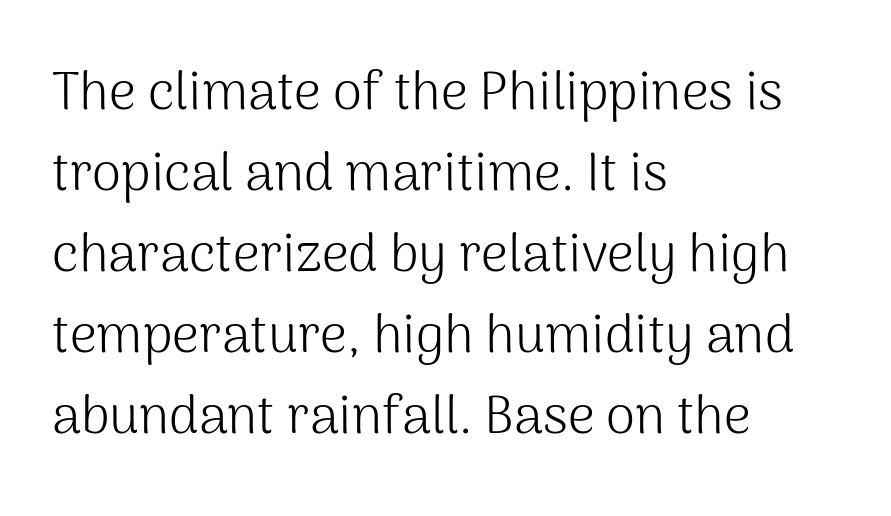
{"serif": "no", "italic": "no", "bold": "no", "weight": "light", "width": "normal", "stroke_contrast": "medium", "x_height": "medium", "monospaced": "no", "underline": "no", "align": "left", "line_spacing": "normal", "line_spacing_ratio": 1.53, "letter_spacing": "normal", "letter_spacing_em": 0.0, "glyph_px": 53}
